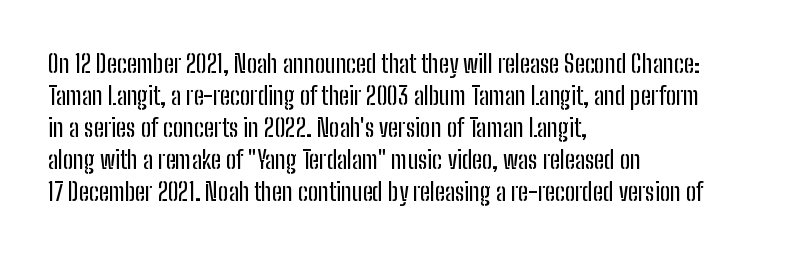
The image shows 25 px text type, upright; set left-aligned, normal line spacing (1.28x), normal letter spacing, not underlined.
